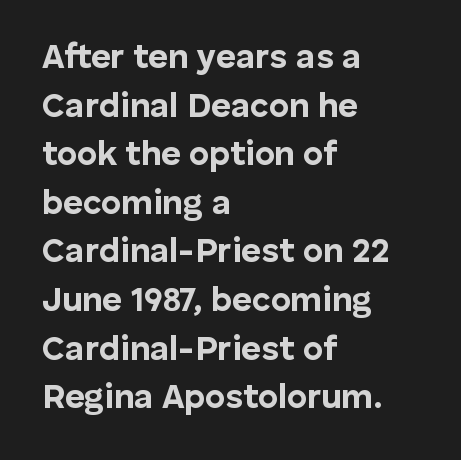
A typesetter would call this proportional, since set widths differ per character. In terms of letterspacing, this is plain default setting. What's the leading like? Ordinary, nothing unusual. Compared with a centered layout, this one pins lines to the left instead. The words here are not underlined. In terms of weight, the rendering is a true, heavy bold.
